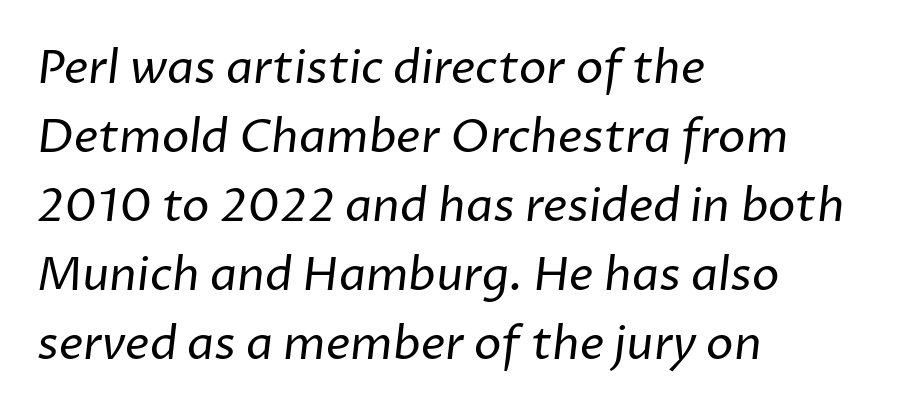
Q: Is the text bold? A: No.
Q: Is the typeface a serif or a sans-serif typeface? A: Sans-serif.
Q: Is the text underlined? A: No.
Q: How is the paragraph aligned? A: Left-aligned.
Q: Is the spacing between letters normal or unusually wide? A: Normal.
Q: Is the spacing between lines tight, normal or loose? A: Normal.
Q: Width (condensed, normal, or wide)? A: Normal.
Q: Stroke contrast? A: Low.
Q: x-height? A: Medium.
Q: Monospaced? A: No.
